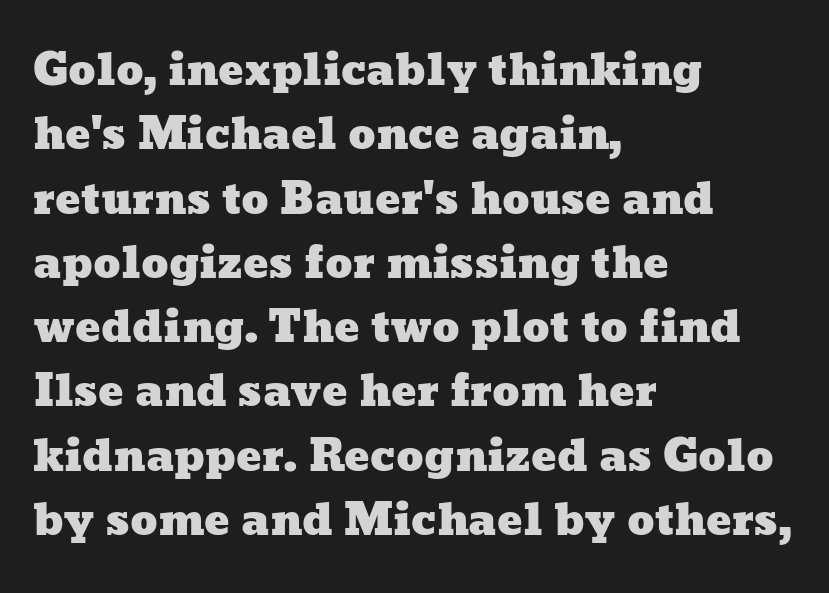
{"width": "wide", "stroke_contrast": "low", "x_height": "medium", "monospaced": "no", "underline": "no", "align": "left", "line_spacing": "normal", "line_spacing_ratio": 1.53, "letter_spacing": "normal", "letter_spacing_em": 0.0, "glyph_px": 42}
